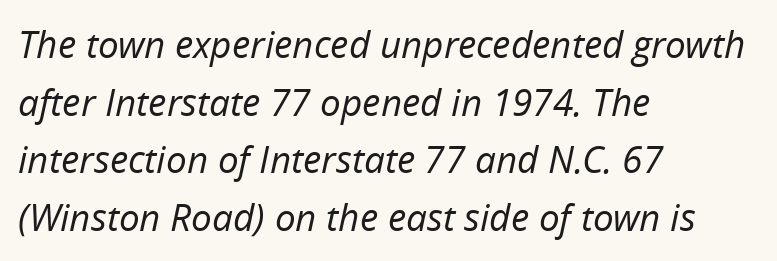
The image shows 37 px regular-weight type, italic (leaning right); set left-aligned, normal line spacing (1.56x), normal letter spacing, not underlined; low stroke contrast and a medium x-height.
